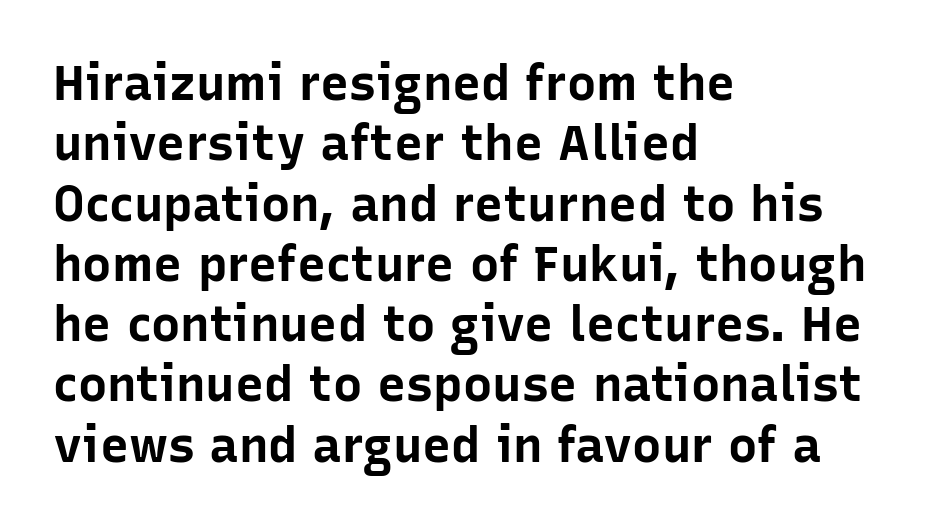
{"serif": "no", "italic": "no", "bold": "yes", "weight": "bold", "width": "normal", "stroke_contrast": "low", "x_height": "medium", "monospaced": "no", "underline": "no", "align": "left", "line_spacing_ratio": 1.23, "letter_spacing": "normal", "letter_spacing_em": 0.0, "glyph_px": 49}
